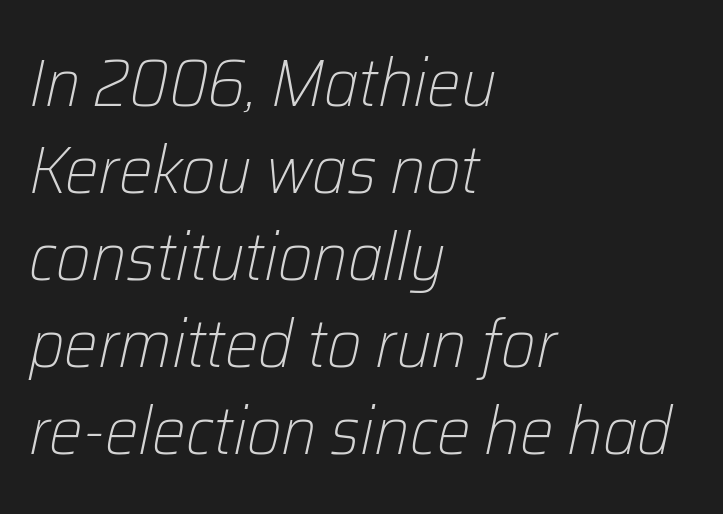
Q: Is the text bold? A: No.
Q: Is the text italic (slanted)? A: Yes, it leans right by about 12 degrees.
Q: Is the text underlined? A: No.
Q: How is the paragraph aligned? A: Left-aligned.
Q: Is the spacing between letters normal or unusually wide? A: Normal.
Q: Is the spacing between lines tight, normal or loose? A: Normal.
Q: Width (condensed, normal, or wide)? A: Normal.
Q: Stroke contrast? A: Low.
Q: x-height? A: Medium.
Q: Monospaced? A: No.
